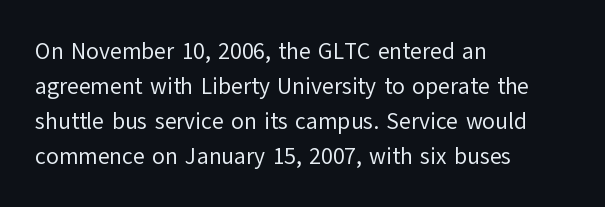
Q: Is the text bold? A: No.
Q: Is the text italic (slanted)? A: No, it is upright.
Q: Is the text underlined? A: No.
Q: How is the paragraph aligned? A: Left-aligned.
Q: Is the spacing between letters normal or unusually wide? A: Normal.
Q: Is the spacing between lines tight, normal or loose? A: Normal.
